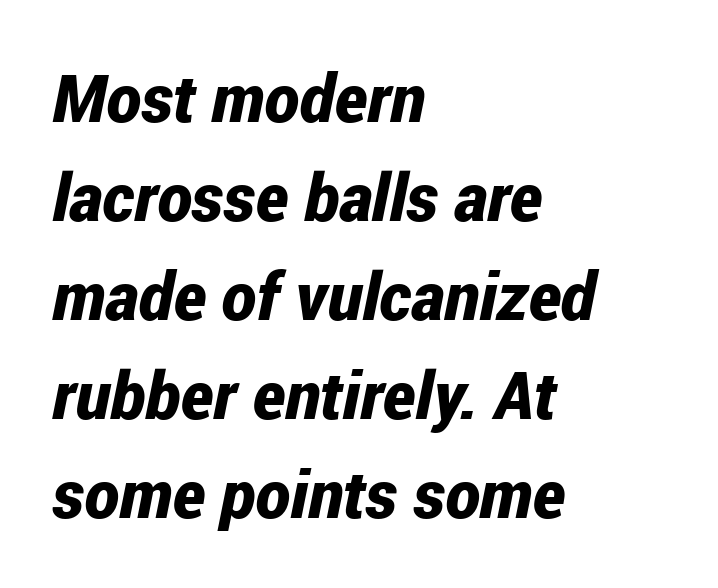
The whole block is typeset with a tilt. The rendering uses natural spacing where letterforms have individual widths. Baseline-to-baseline distance is the conventional proportion of letter height. The lines in this sample share a left origin and differ only in where they stop. The gaps between neighbouring characters are ordinary and unremarkable. Typesetter's note: full bold, strokes at maximum text heaviness.
